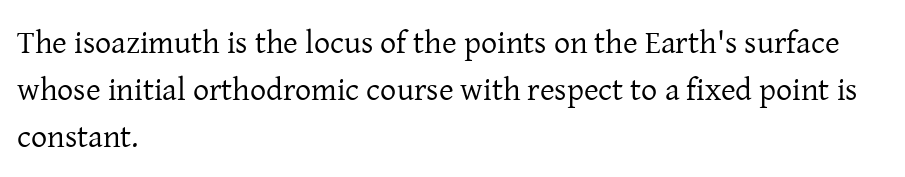
The image shows 32 px regular-weight serif type, upright; set left-aligned, normal line spacing (1.47x), normal letter spacing, not underlined; low stroke contrast and a medium x-height.
